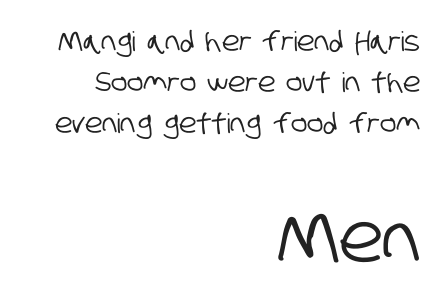
Q: Is the typeface a serif or a sans-serif typeface? A: Sans-serif.
Q: Is the text underlined? A: No.
Q: How is the paragraph aligned? A: Right-aligned.
Q: Is the spacing between letters normal or unusually wide? A: Normal.
Q: Is the spacing between lines tight, normal or loose? A: Normal.
Q: Which block of text is set in a larger size, the first (top) or the second (bottom)? A: The second (bottom) one.
Q: Width (condensed, normal, or wide)? A: Condensed.
Q: Stroke contrast? A: Low.
Q: x-height? A: Large.
Q: Monospaced? A: No.
